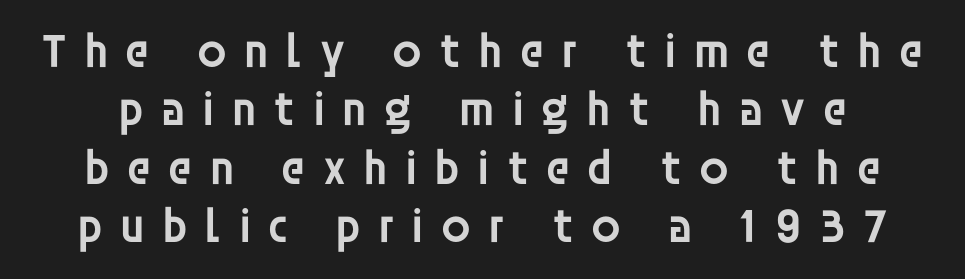
{"serif": "no", "italic": "no", "bold": "semi", "weight": "semibold", "width": "normal", "stroke_contrast": "low", "x_height": "large", "monospaced": "no", "underline": "no", "line_spacing_ratio": 1.19, "letter_spacing": "wide", "letter_spacing_em": 0.31, "glyph_px": 49}
